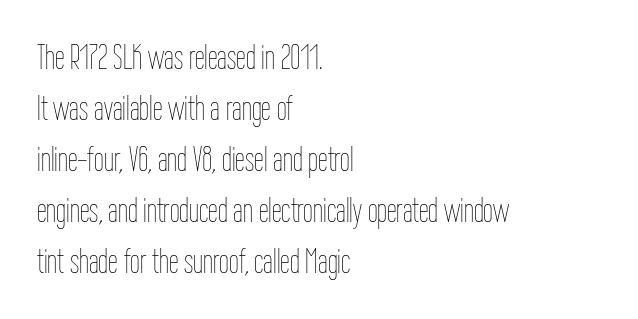
Q: Is the text bold? A: No.
Q: Is the text italic (slanted)? A: No, it is upright.
Q: Is the text underlined? A: No.
Q: How is the paragraph aligned? A: Left-aligned.
Q: Is the spacing between letters normal or unusually wide? A: Normal.
Q: Is the spacing between lines tight, normal or loose? A: Normal.
Q: Width (condensed, normal, or wide)? A: Condensed.
Q: Stroke contrast? A: Low.
Q: x-height? A: Medium.
Q: Monospaced? A: No.
